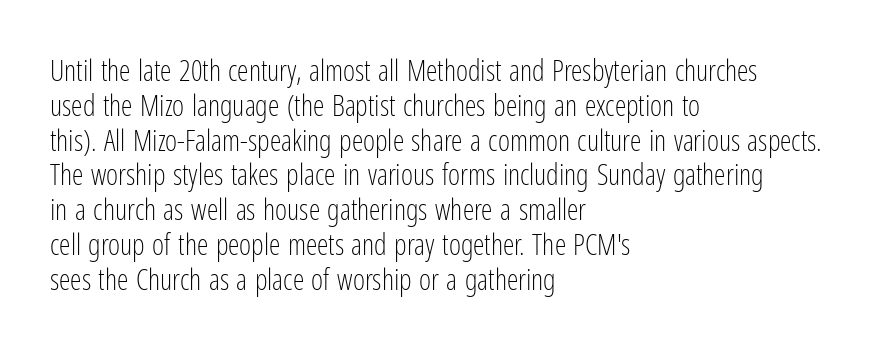
{"serif": "no", "italic": "no", "bold": "no", "weight": "light", "width": "condensed", "stroke_contrast": "low", "x_height": "medium", "monospaced": "no", "underline": "no", "align": "left", "line_spacing_ratio": 1.2, "letter_spacing": "normal", "letter_spacing_em": 0.0, "glyph_px": 29}
